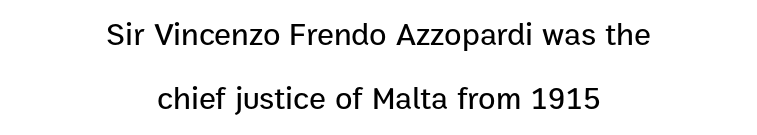
{"serif": "no", "italic": "no", "width": "normal", "stroke_contrast": "low", "x_height": "medium", "monospaced": "no", "underline": "no", "align": "center", "line_spacing": "loose", "line_spacing_ratio": 1.99, "letter_spacing": "normal", "letter_spacing_em": 0.0, "glyph_px": 32}
